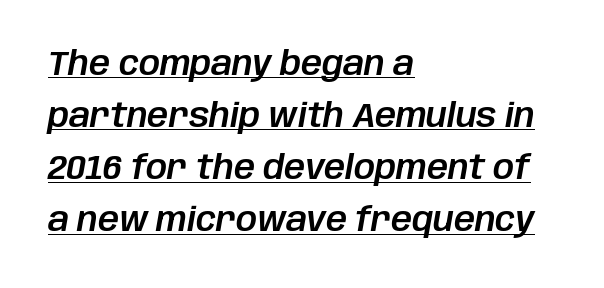
A typesetter would mark this as italic. Letter spacing: default. The face used here is proportionally spaced, like ordinary book or web type. Regarding leading, the lines here are spaced in the standard way. The passage shown is underscored from start to finish. A student would call this left alignment; a typographer would say flush left, rag right.
